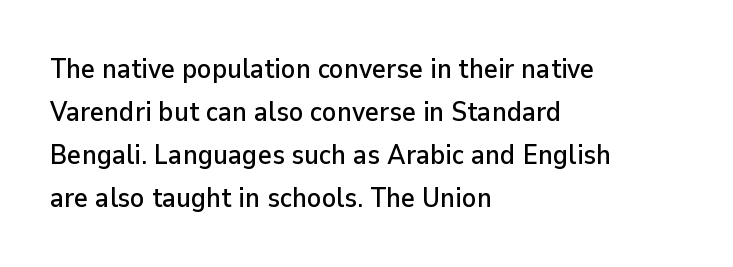
{"italic": "no", "underline": "no", "align": "left", "line_spacing": "normal", "line_spacing_ratio": 1.59, "letter_spacing": "normal", "letter_spacing_em": 0.0, "glyph_px": 27}
